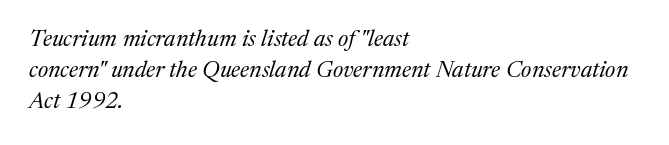
The image shows 23 px text type, italic (leaning right); set left-aligned, normal line spacing (1.35x), normal letter spacing, not underlined.
